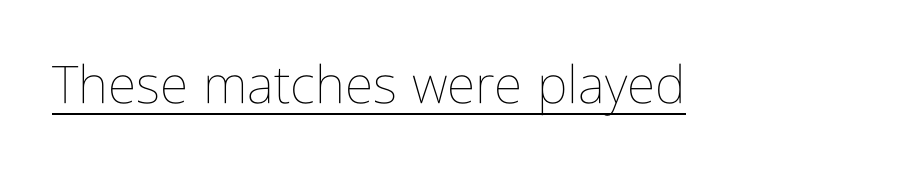
The image shows 52 px thin, condensed type, upright; set normal letter spacing, underlined; low stroke contrast and a medium x-height.
